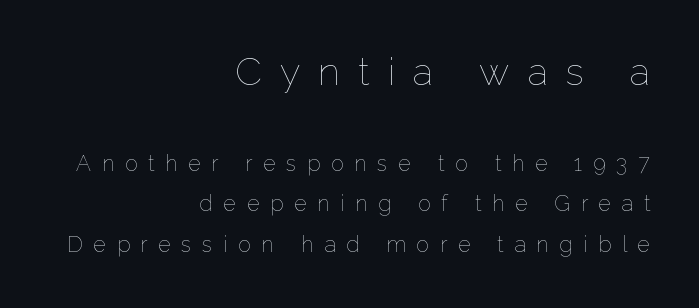
You could not count columns in this text — the font is proportionally spaced. A typesetter would mark this as roman, not italic. The gap between lines stays unmarked. Visually the block forms a straight wall on the right and a jagged coastline on the left. You could only call the tracking loose — the letters float apart. Heft: none added — not bold.
